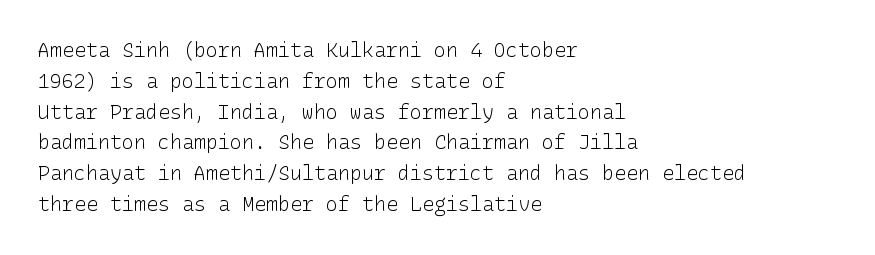
{"italic": "no", "bold": "no", "underline": "no", "align": "left", "line_spacing": "normal", "line_spacing_ratio": 1.54, "letter_spacing": "normal", "letter_spacing_em": 0.0, "glyph_px": 20}
